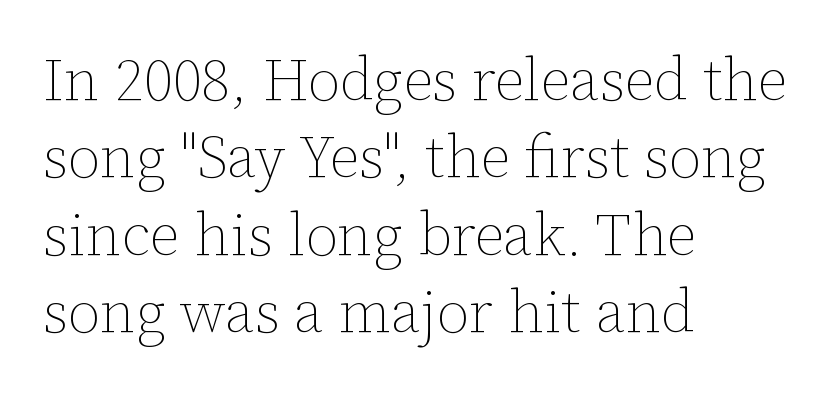
Q: Is the text bold? A: No.
Q: Is the text italic (slanted)? A: No, it is upright.
Q: Is the text underlined? A: No.
Q: How is the paragraph aligned? A: Left-aligned.
Q: Is the spacing between letters normal or unusually wide? A: Normal.
Q: Is the spacing between lines tight, normal or loose? A: Normal.
Q: Width (condensed, normal, or wide)? A: Normal.
Q: Stroke contrast? A: Low.
Q: x-height? A: Medium.
Q: Monospaced? A: No.
